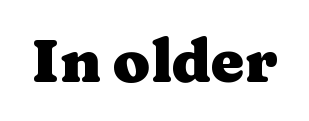
Is this a fixed-width face? No — the glyphs have proportional, varying widths. Pretty heavy lettering here — definitely bold. Old-style or modern, the face here clearly has serifs. Do the letters lean? They stand straight. Tracking here is standard; glyphs follow each other at the usual distance.
